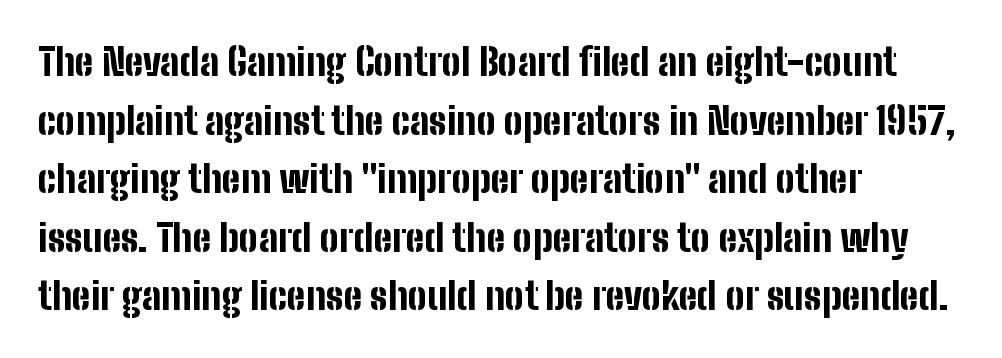
Nothing sits at the stroke ends, so this counts as sans-serif. The face used here is proportionally spaced, like ordinary book or web type. This sample uses plain, unmodified letter spacing. Which margin do the lines hug? The left one — the right edge is uneven. The typesetting leans heavy: a genuine bold.
